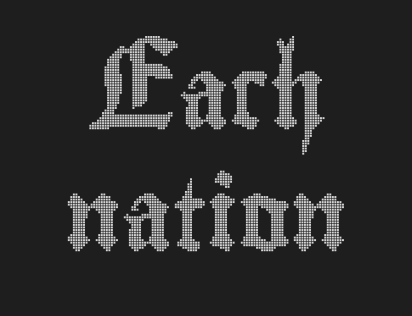
The image shows 71 px condensed type, upright; set centered, line spacing 1.72x, normal letter spacing, not underlined; a small x-height.
